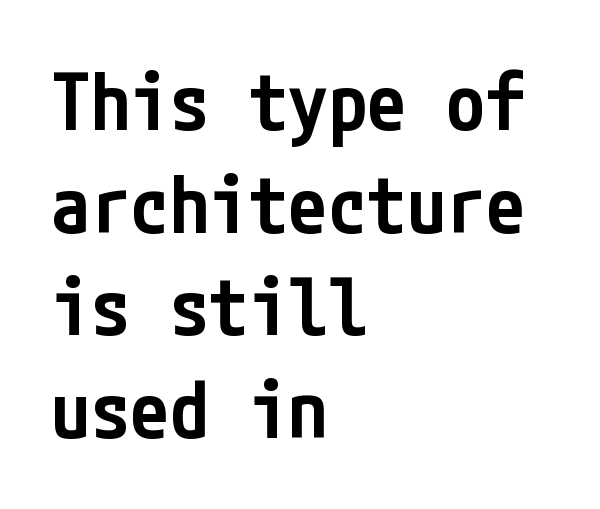
The image shows 79 px semibold, condensed sans-serif type, upright; set left-aligned, normal line spacing (1.3x), normal letter spacing, not underlined; low stroke contrast and a medium x-height.
